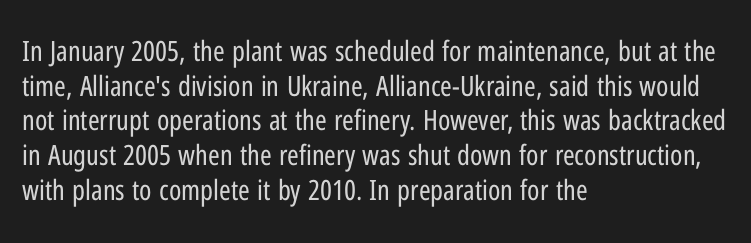
{"serif": "no", "italic": "no", "bold": "no", "weight": "regular", "width": "condensed", "stroke_contrast": "low", "x_height": "medium", "monospaced": "no", "underline": "no", "align": "left", "line_spacing_ratio": 1.24, "letter_spacing": "normal", "letter_spacing_em": 0.0, "glyph_px": 28}
